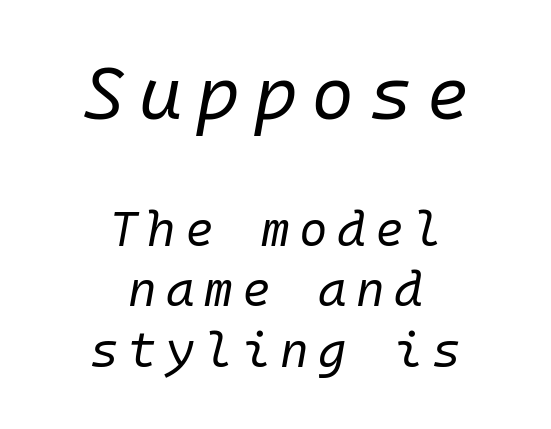
The whole block is typeset with a tilt. Plain, unruled lines of type. Compare the two chunks: the upper has the greater cap height. Casual observation: everything's sitting right in the middle. The letters march in equal steps, a hallmark of fixed-pitch type. Weight: regular or lighter.
